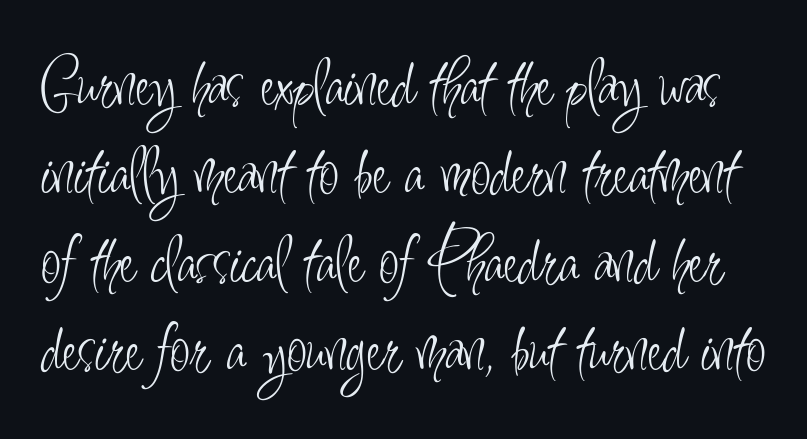
The words here are not underlined. The tracking reads as untouched default to a designer's eye. The face looks like a standard text weight, possibly lighter. Proportional: the letters do not fall into vertical columns. Regarding serifs, this sample does without them.
